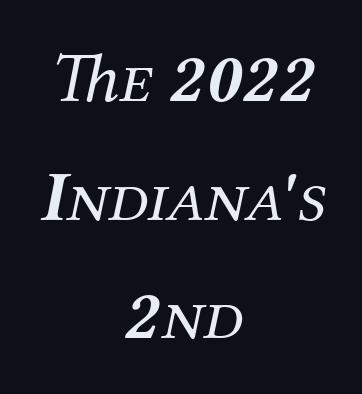
Q: Is the text bold? A: No.
Q: Is the text italic (slanted)? A: Yes, it leans right by about 12 degrees.
Q: Is the typeface a serif or a sans-serif typeface? A: Serif.
Q: Is the text underlined? A: No.
Q: How is the paragraph aligned? A: Centered.
Q: Is the spacing between letters normal or unusually wide? A: Normal.
Q: Is the spacing between lines tight, normal or loose? A: Normal.
Q: Width (condensed, normal, or wide)? A: Normal.
Q: Stroke contrast? A: Medium.
Q: x-height? A: Medium.
Q: Monospaced? A: No.
